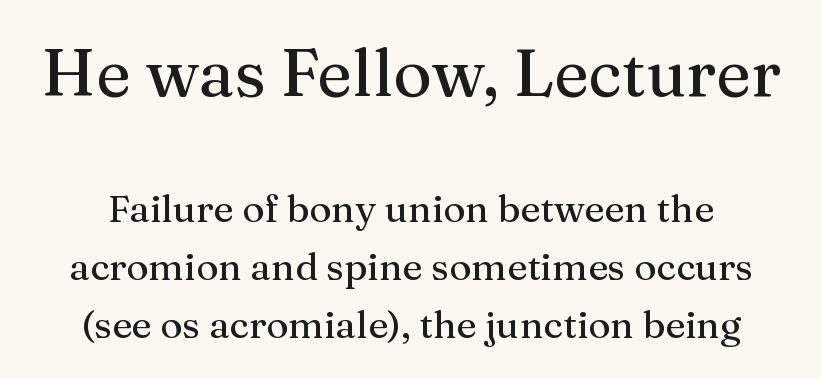
{"serif": "yes", "italic": "no", "width": "normal", "stroke_contrast": "medium", "x_height": "medium", "monospaced": "no", "underline": "no", "line_spacing": "normal", "line_spacing_ratio": 1.52, "letter_spacing": "normal", "letter_spacing_em": 0.0, "larger_block": "first", "size_ratio": 1.74, "glyph_px": 66}
